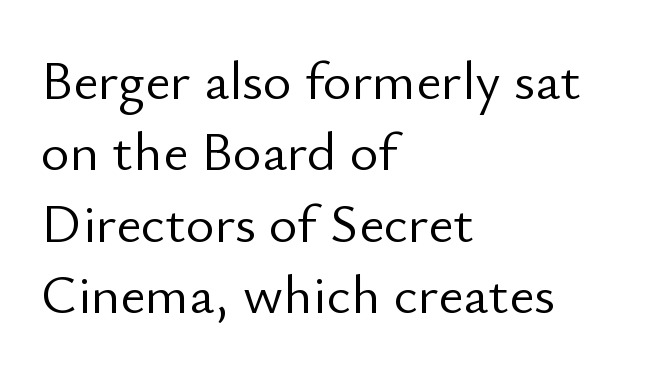
{"serif": "no", "italic": "no", "bold": "no", "weight": "light", "width": "normal", "stroke_contrast": "low", "x_height": "small", "monospaced": "no", "underline": "no", "align": "left", "line_spacing": "normal", "line_spacing_ratio": 1.3, "letter_spacing": "normal", "letter_spacing_em": 0.0, "glyph_px": 55}
